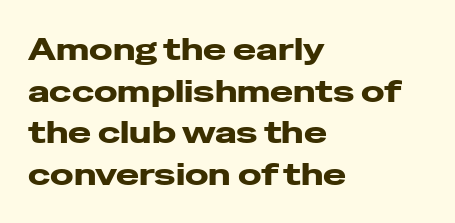
Q: Is the text bold? A: Yes.
Q: Is the text italic (slanted)? A: No, it is upright.
Q: Is the typeface a serif or a sans-serif typeface? A: Sans-serif.
Q: Is the text underlined? A: No.
Q: How is the paragraph aligned? A: Left-aligned.
Q: Is the spacing between letters normal or unusually wide? A: Normal.
Q: Is the spacing between lines tight, normal or loose? A: Normal.
Q: Width (condensed, normal, or wide)? A: Wide.
Q: Stroke contrast? A: Low.
Q: x-height? A: Medium.
Q: Monospaced? A: No.
